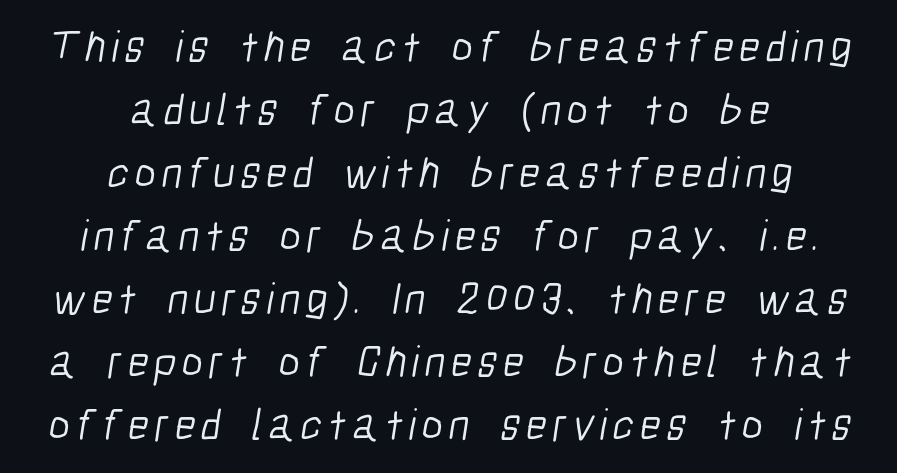
Q: Is the text bold? A: No.
Q: Is the typeface a serif or a sans-serif typeface? A: Sans-serif.
Q: Is the text underlined? A: No.
Q: How is the paragraph aligned? A: Centered.
Q: Is the spacing between lines tight, normal or loose? A: Normal.
Q: Width (condensed, normal, or wide)? A: Condensed.
Q: Stroke contrast? A: Low.
Q: x-height? A: Medium.
Q: Monospaced? A: No.
